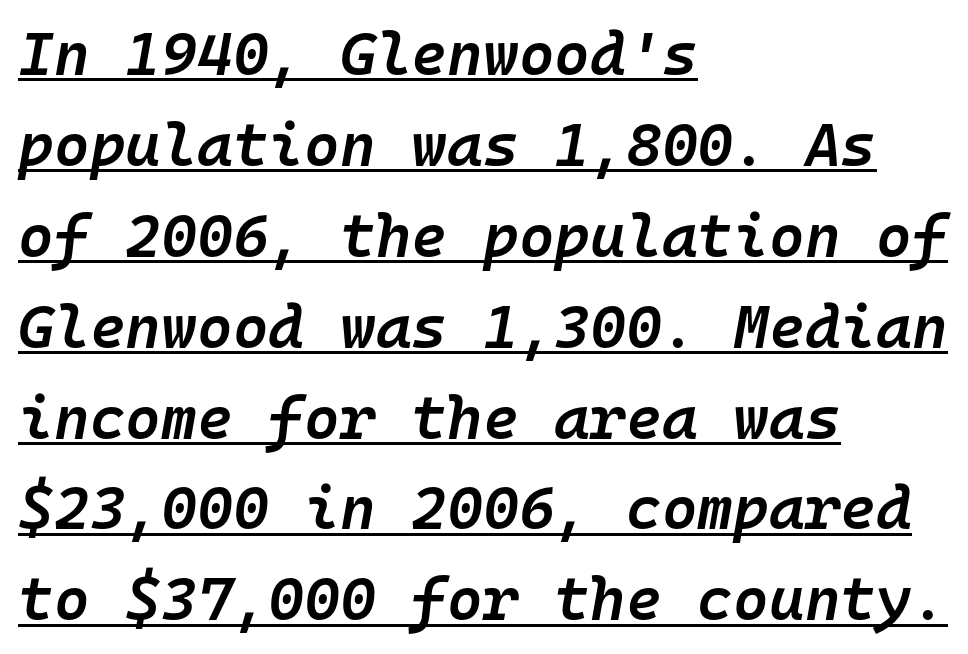
{"italic": "yes", "lean": "right", "slant_degrees": 10, "bold": "semi", "weight": "semibold", "width": "normal", "stroke_contrast": "low", "x_height": "medium", "monospaced": "yes", "underline": "yes", "align": "left", "line_spacing": "normal", "line_spacing_ratio": 1.49, "letter_spacing": "normal", "letter_spacing_em": 0.0, "glyph_px": 61}
